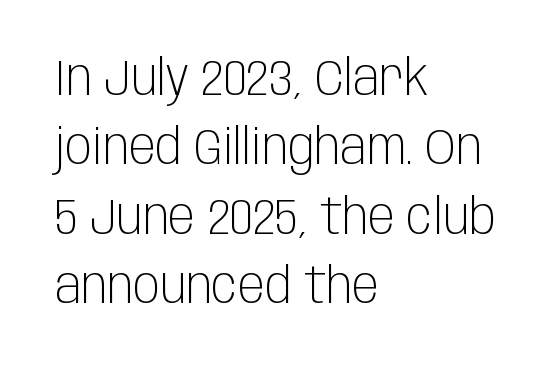
Whoever set this chose a conventional vertical rhythm. To sum up the face: it is a sans, with no serifs. The letters stand upright; this is a roman face. Stroke thickness stays within the range of a standard reading face or lighter.
